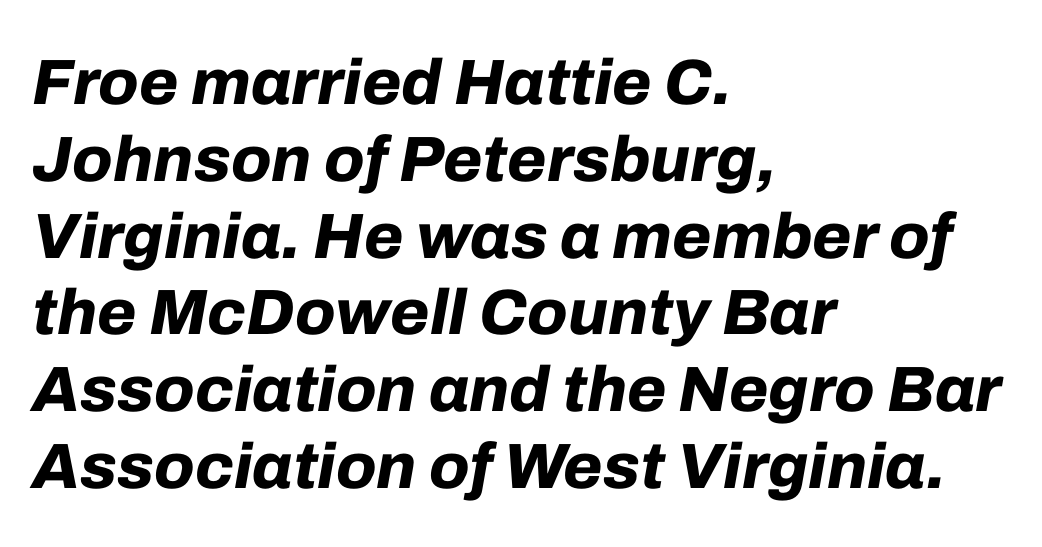
The image shows 64 px bold type, italic (leaning right); set left-aligned, line spacing 1.2x, normal letter spacing, not underlined; low stroke contrast and a medium x-height.
